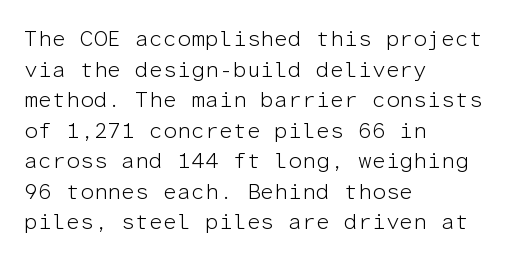
Q: Is the text bold? A: No.
Q: Is the text italic (slanted)? A: No, it is upright.
Q: Is the text underlined? A: No.
Q: How is the paragraph aligned? A: Left-aligned.
Q: Is the spacing between letters normal or unusually wide? A: Normal.
Q: Is the spacing between lines tight, normal or loose? A: Normal.
